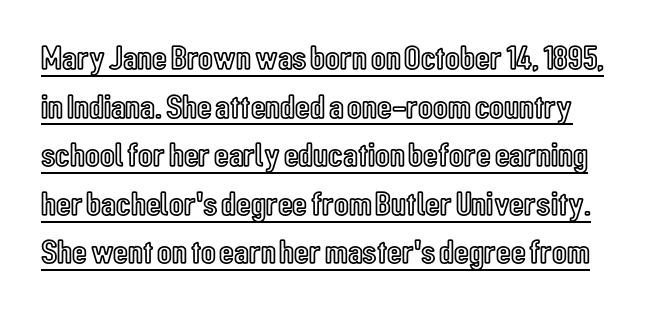
Q: Is the text italic (slanted)? A: No, it is upright.
Q: Is the text underlined? A: Yes.
Q: Is the spacing between letters normal or unusually wide? A: Normal.
Q: Is the spacing between lines tight, normal or loose? A: Normal.
Q: Width (condensed, normal, or wide)? A: Condensed.
Q: x-height? A: Medium.
Q: Monospaced? A: No.
